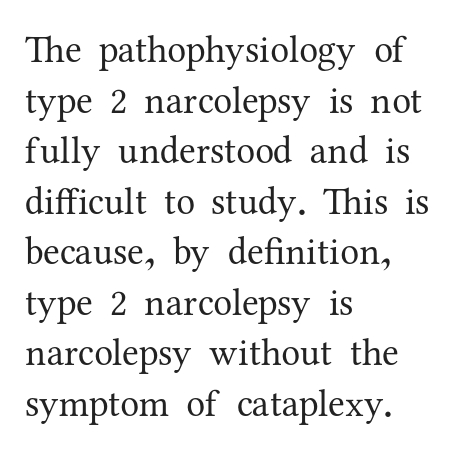
Q: Is the text bold? A: No.
Q: Is the text italic (slanted)? A: No, it is upright.
Q: Is the typeface a serif or a sans-serif typeface? A: Serif.
Q: Is the text underlined? A: No.
Q: How is the paragraph aligned? A: Left-aligned.
Q: Is the spacing between letters normal or unusually wide? A: Normal.
Q: Is the spacing between lines tight, normal or loose? A: Normal.
Q: Width (condensed, normal, or wide)? A: Normal.
Q: Stroke contrast? A: Medium.
Q: x-height? A: Medium.
Q: Monospaced? A: No.
